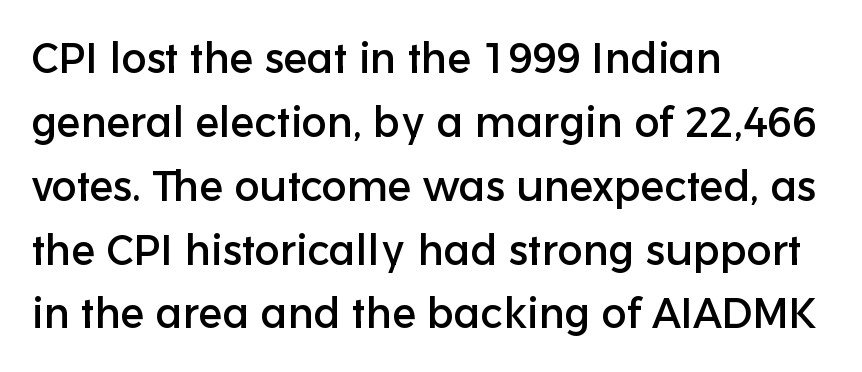
{"serif": "no", "italic": "no", "width": "normal", "stroke_contrast": "low", "x_height": "medium", "monospaced": "no", "underline": "no", "align": "left", "line_spacing": "normal", "line_spacing_ratio": 1.52, "letter_spacing": "normal", "letter_spacing_em": 0.0, "glyph_px": 42}
